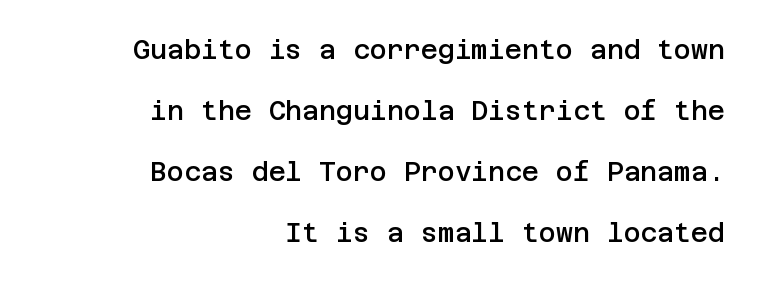
The specimen reads as upright at a glance. Line spacing here is loose. In terms of letterspacing, this is plain default setting. Each row of text sits above clean, open space. The passage shown is semibold, sitting just below true bold.
